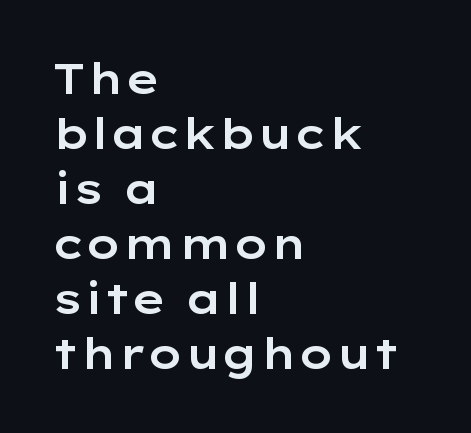
The lines sit at an ordinary, default distance from one another. Only glyphs here, with clear space below each row. These lines are rendered in a variable-pitch font. These lines keep a tight, regular rhythm from letter to letter. The letters stand straight up with perfectly vertical stems.
